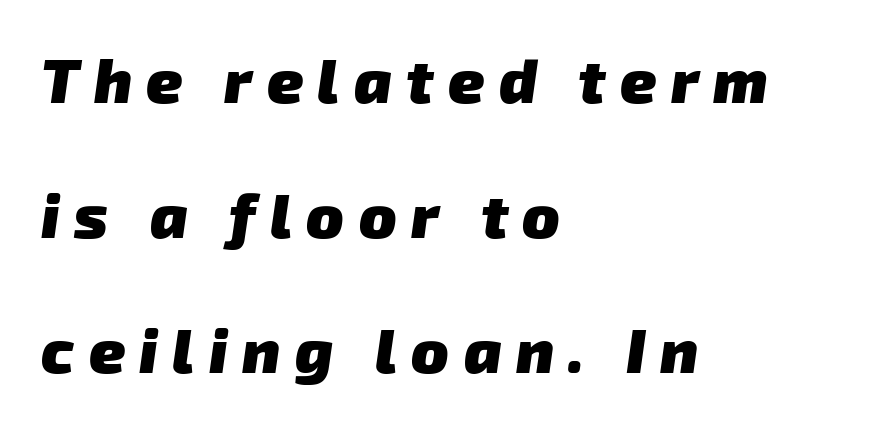
{"serif": "no", "bold": "yes", "weight": "heavy", "width": "normal", "stroke_contrast": "low", "x_height": "medium", "monospaced": "no", "underline": "no", "align": "left", "line_spacing": "loose", "line_spacing_ratio": 2.18, "letter_spacing": "wide", "letter_spacing_em": 0.23, "glyph_px": 62}
